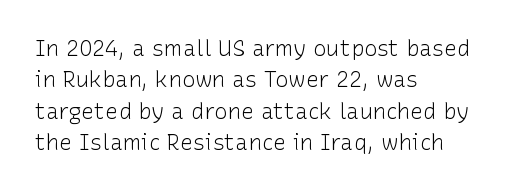
The line-height multiplier appears to be the usual default. The ragged edge is on the right, which tells us the setting is flush left. A typesetter would mark this as roman, not italic. This sample uses plain, unmodified letter spacing. No letter is thick-stroked: the sample isn't bold.
